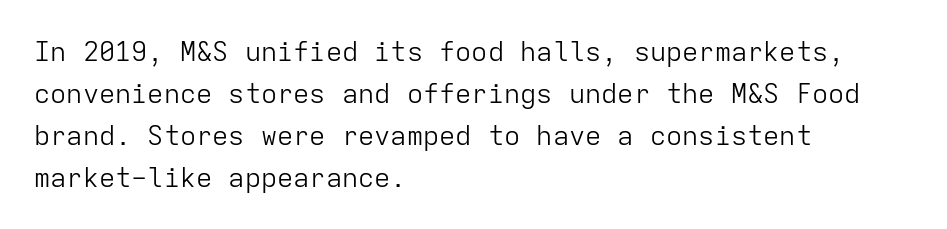
The image shows 27 px text type, upright; set left-aligned, normal line spacing (1.55x), normal letter spacing, not underlined.
